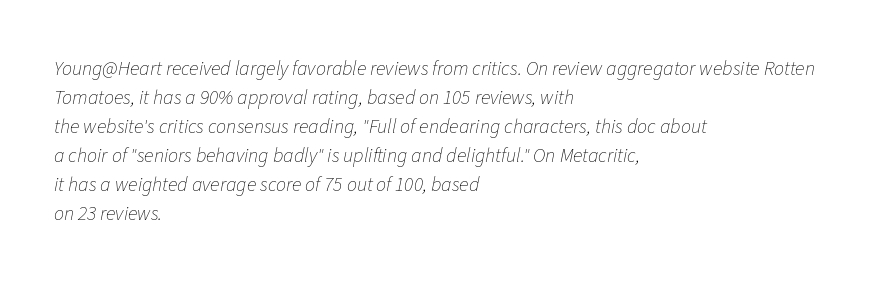
The image shows 20 px text type, italic (leaning right); set left-aligned, normal line spacing (1.45x), normal letter spacing, not underlined.
